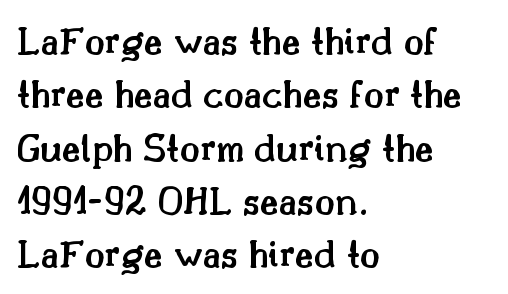
The ragged edge is on the right, which tells us the setting is flush left. This sample has the flowing, uneven cadence of proportional lettering. Does the leading feel generous? No, just average. These lines are composed in type with serifs. The font's upright variant was chosen for this text. Glyph-to-glyph distance matches everyday printed text.
